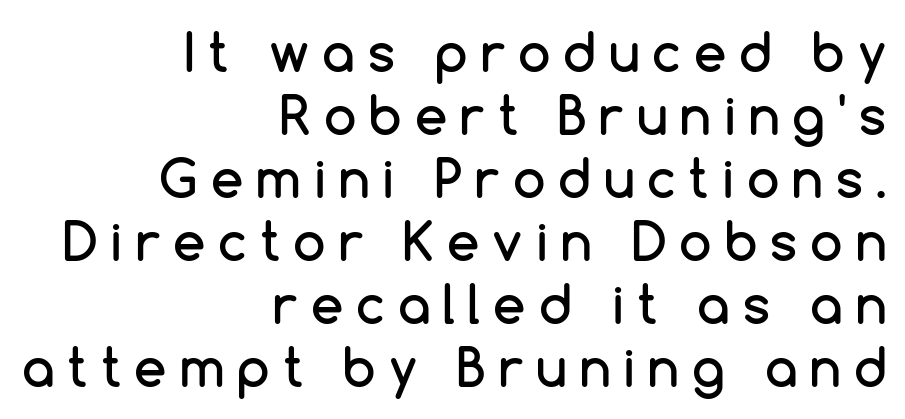
The image shows 52 px sans-serif type, upright; set right-aligned, line spacing 1.21x, unusually wide letter spacing (+0.25 em), not underlined; low stroke contrast and a medium x-height.
